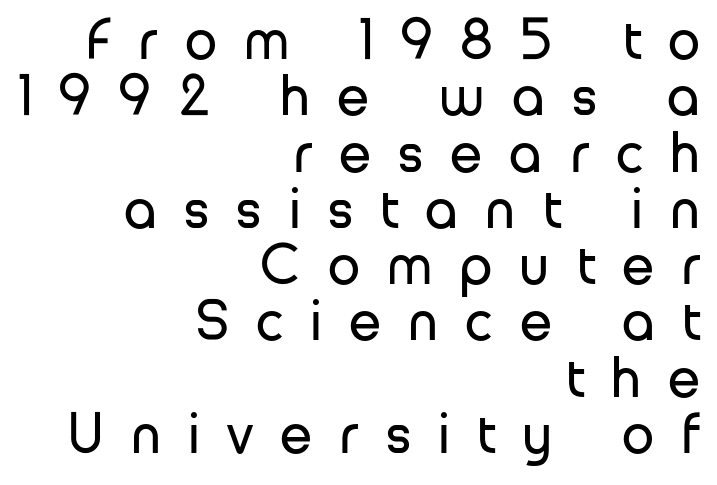
The text block is weighted toward the right margin, trailing off unevenly leftward. The weight would be labelled regular, book, light, or lighter still. The block of text is dense from top to bottom, with scant space between rows. The typeface chosen for these lines omits serifs. This rendering widens character spacing well past its baseline value. The rendering uses natural spacing where letterforms have individual widths.
